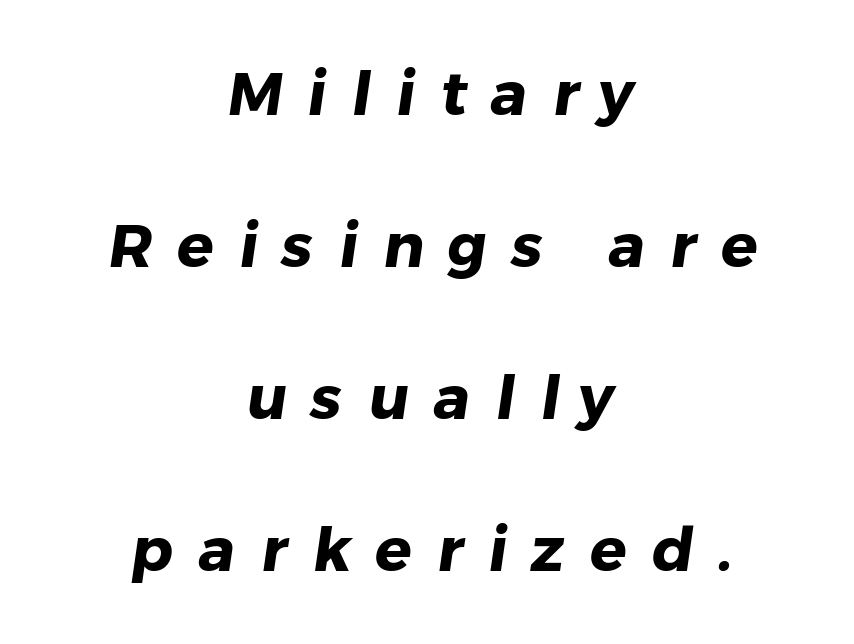
{"serif": "no", "bold": "yes", "weight": "heavy", "width": "normal", "stroke_contrast": "low", "x_height": "medium", "monospaced": "no", "underline": "no", "align": "center", "line_spacing": "loose", "line_spacing_ratio": 2.49, "letter_spacing": "wide", "letter_spacing_em": 0.41, "glyph_px": 61}
